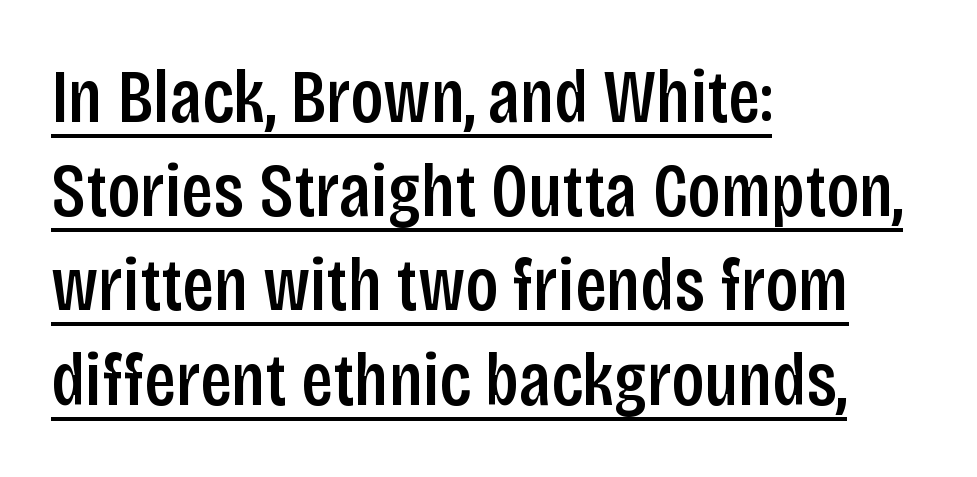
On the weight axis this lands at semibold, roughly 600. Do the characters align in a grid? No, the font is proportional. The compositor pushed each line to the left boundary. Posture: vertical.
